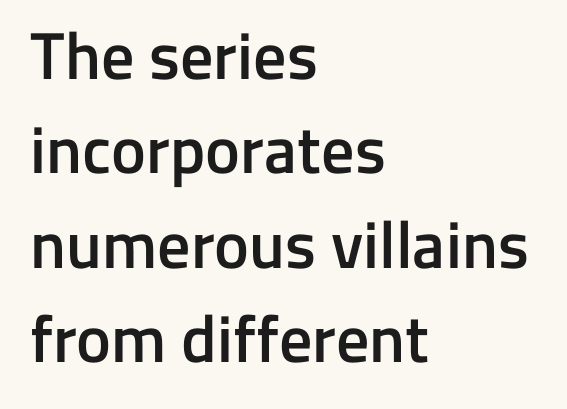
Is this a fixed-width face? No — the glyphs have proportional, varying widths. Typeset ragged right — the left edge is the straight one. The space between consecutive lines is moderate. These lines were composed using upright roman letters.
